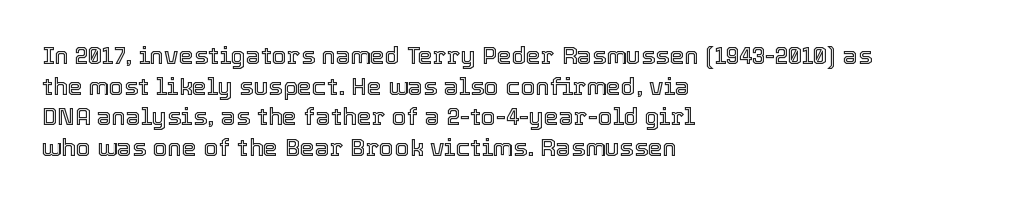
Q: Is the text italic (slanted)? A: No, it is upright.
Q: Is the text underlined? A: No.
Q: How is the paragraph aligned? A: Left-aligned.
Q: Is the spacing between letters normal or unusually wide? A: Normal.
Q: Is the spacing between lines tight, normal or loose? A: Normal.
